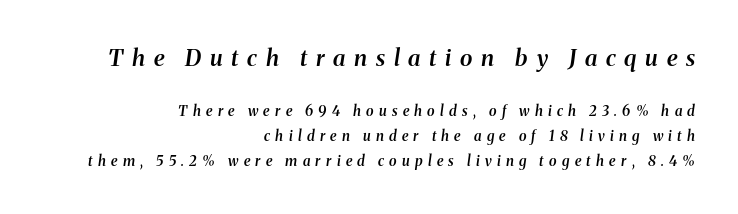
A clean baseline with only descenders dipping below it. Tracking value appears strongly positive — letters spread wide. Does the lettering tilt? It does — this is italic. Does the copy run flush right? Yes — the right margin is perfectly even. A bit beefed up — I'd call it semibold rather than bold. Does the bottom block carry the larger type? No, the top block does.
